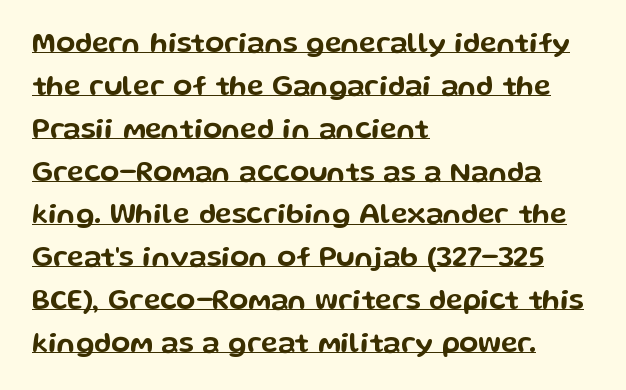
The image shows 28 px wide sans-serif type, upright; set left-aligned, normal line spacing (1.53x), normal letter spacing, underlined; low stroke contrast and a medium x-height.
